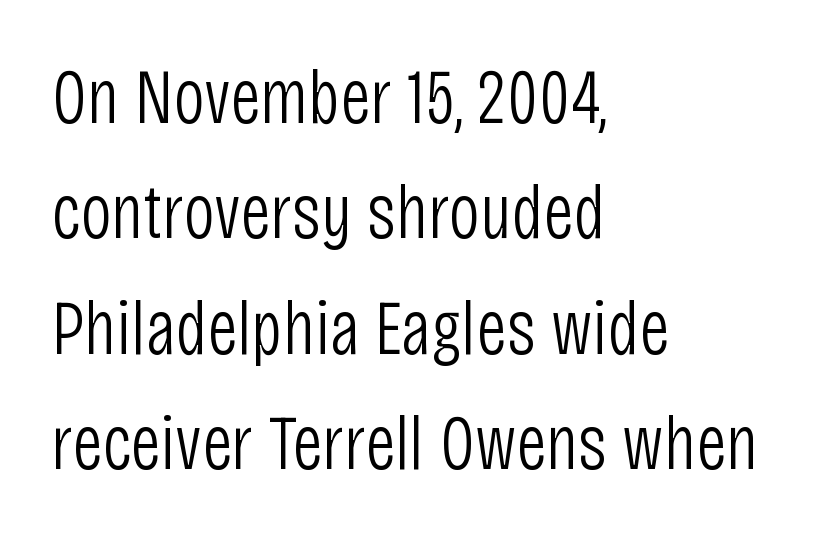
Tall strokes in this sample are plumb rather than angled. Does the type have serifs? No, each stem ends abruptly. Quick note: interline space is typical. Character widths vary here, with narrow letters taking less room than wide ones.
